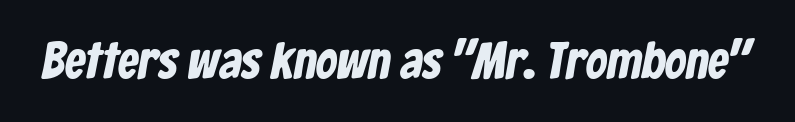
Descenders are the only things crossing below the line. The letters carry no serifs — their stems end cleanly without finishing strokes. The rendering uses natural spacing where letterforms have individual widths. The gaps between neighbouring characters are ordinary and unremarkable.
